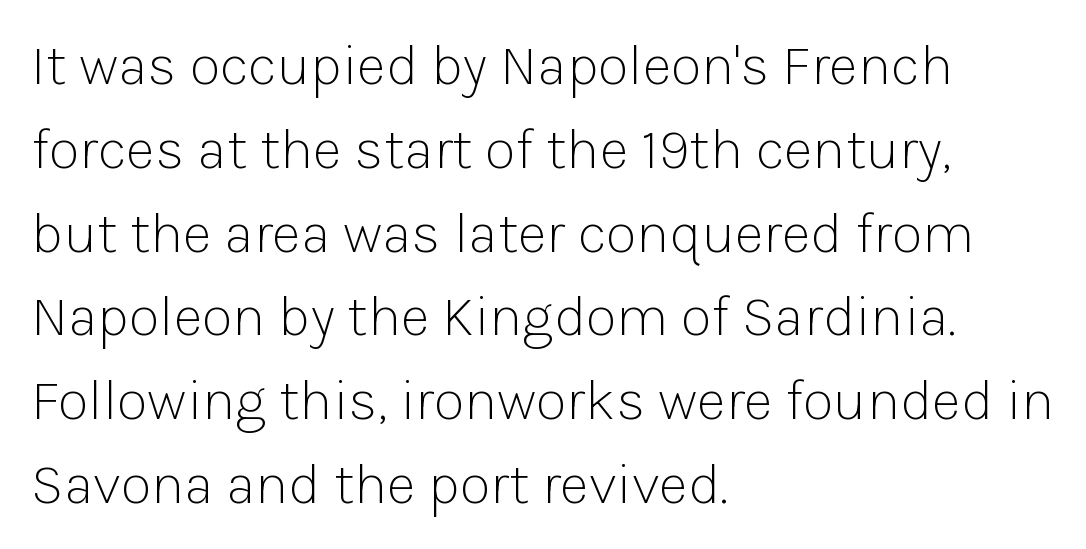
The block of text has a typical density, with ordinary space between rows. You could not count columns in this text — the font is proportionally spaced. This rendering employs a face without finishing strokes, i.e., a sans-serif. Weight: regular or lighter.
